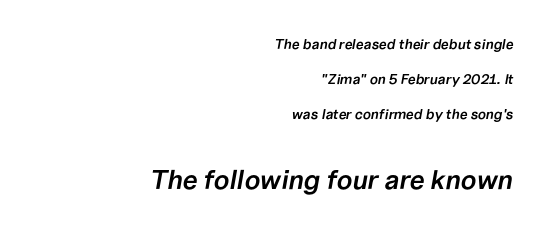
The image shows 27 px text type, italic (leaning right); set right-aligned, loose line spacing (2.5x), normal letter spacing, not underlined; the second (bottom) block is 1.93x larger.
